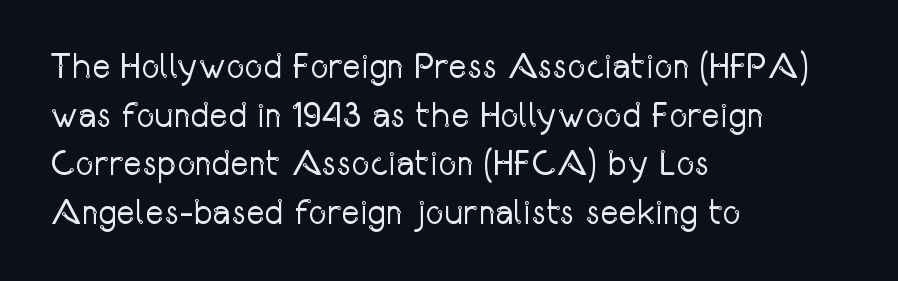
Style check: upright. There is no visible air inserted between adjacent glyphs. The foot of each line stays bare and open. The letters carry no serifs — their stems end cleanly without finishing strokes.
